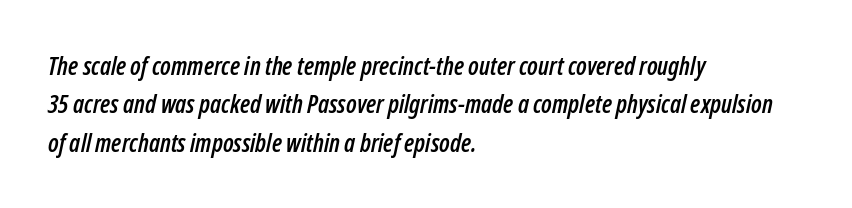
The image shows 25 px text type, italic (leaning right); set left-aligned, normal line spacing (1.54x), normal letter spacing, not underlined.
